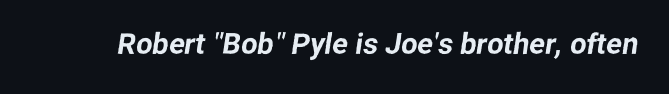
The image shows 29 px sans-serif type; set normal letter spacing, not underlined; low stroke contrast and a medium x-height.
